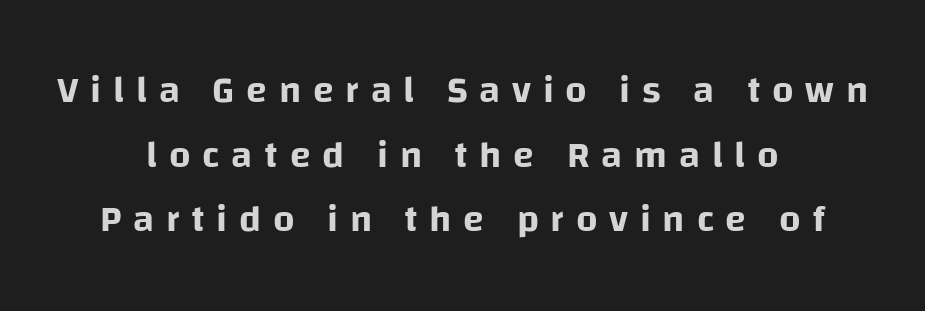
{"serif": "no", "italic": "no", "width": "normal", "stroke_contrast": "low", "x_height": "large", "monospaced": "no", "underline": "no", "align": "center", "line_spacing": "normal", "line_spacing_ratio": 1.7, "letter_spacing": "wide", "letter_spacing_em": 0.31, "glyph_px": 38}
